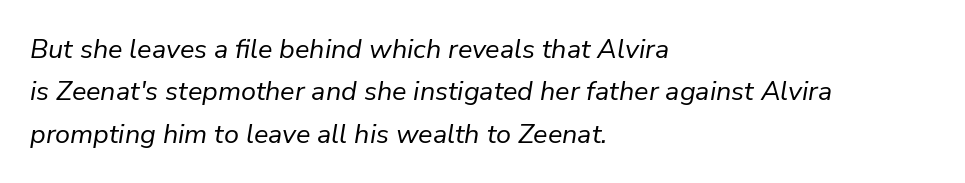
Regular leading. These glyphs show unthickened strokes, regular width or finer. Every character sits at an angle, as italics do. Each word holds together tightly as a unit, with standard inter-letter gaps.
